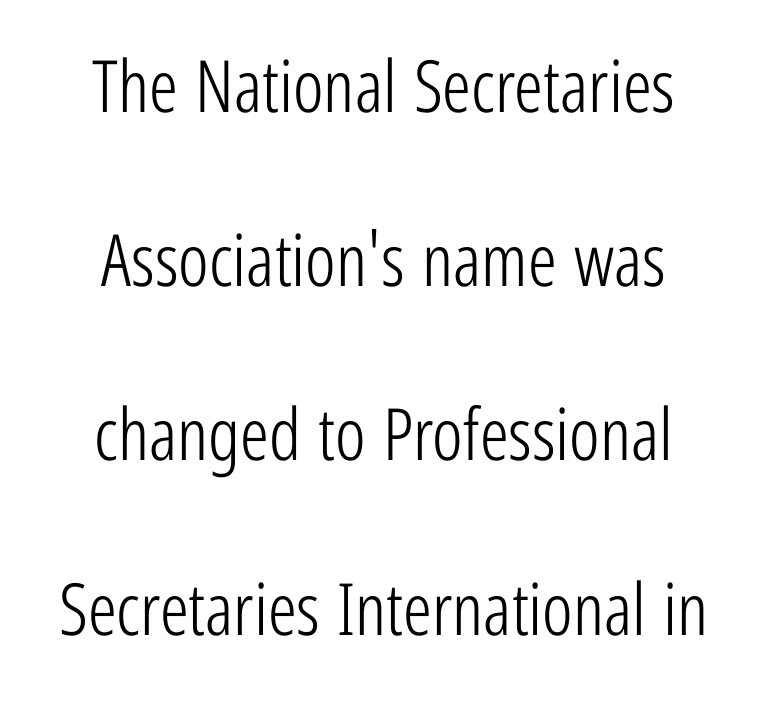
{"serif": "no", "italic": "no", "bold": "no", "weight": "light", "width": "condensed", "stroke_contrast": "low", "x_height": "medium", "monospaced": "no", "underline": "no", "line_spacing": "loose", "line_spacing_ratio": 2.42, "letter_spacing": "normal", "letter_spacing_em": 0.0, "glyph_px": 72}
